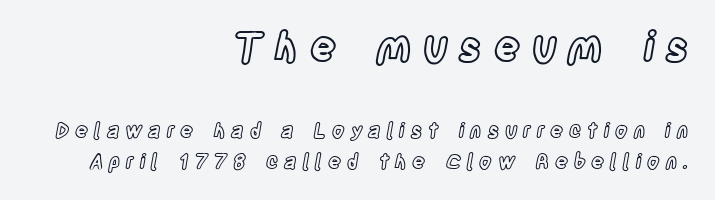
Q: Is the text italic (slanted)? A: Yes.
Q: Is the text underlined? A: No.
Q: How is the paragraph aligned? A: Right-aligned.
Q: Is the spacing between letters normal or unusually wide? A: Unusually wide.
Q: Is the spacing between lines tight, normal or loose? A: Normal.
Q: Which block of text is set in a larger size, the first (top) or the second (bottom)? A: The first (top) one.
Q: Width (condensed, normal, or wide)? A: Condensed.
Q: x-height? A: Large.
Q: Monospaced? A: No.
